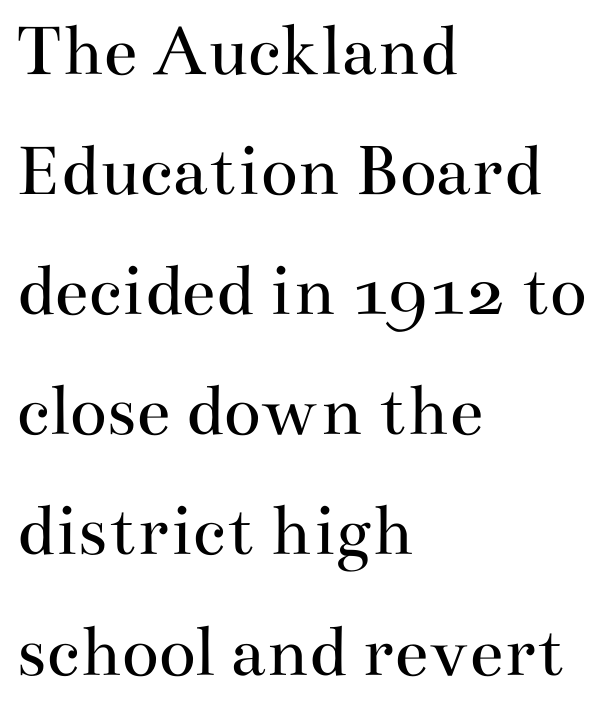
{"serif": "yes", "italic": "no", "bold": "no", "weight": "regular", "width": "wide", "stroke_contrast": "medium", "x_height": "small", "monospaced": "no", "underline": "no", "align": "left", "line_spacing": "normal", "line_spacing_ratio": 1.56, "letter_spacing": "normal", "letter_spacing_em": 0.0, "glyph_px": 77}
